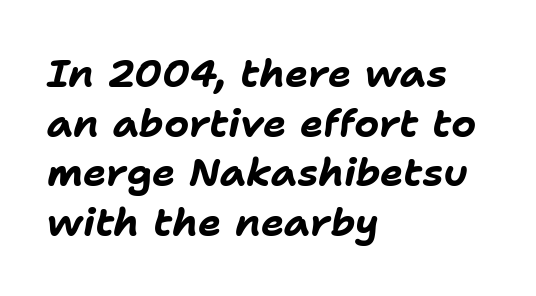
{"italic": "yes", "lean": "right", "slant_degrees": 11, "bold": "yes", "weight": "bold", "width": "normal", "stroke_contrast": "low", "x_height": "medium", "monospaced": "no", "underline": "no", "align": "left", "line_spacing": "normal", "line_spacing_ratio": 1.27, "letter_spacing": "normal", "letter_spacing_em": 0.0, "glyph_px": 39}
